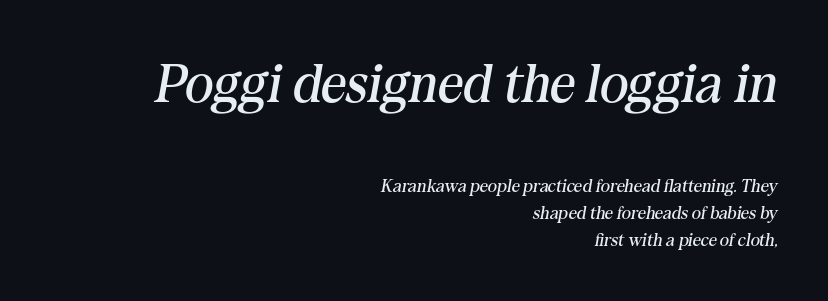
Each letter keeps its own natural width here, so spacing adapts to shape. Observe the ordinary spacing: letters are neighbours, not strangers. Is the lower block the larger one? No — the upper block carries the bigger type. This reads as an unemphasized weight, regular at the heaviest.
